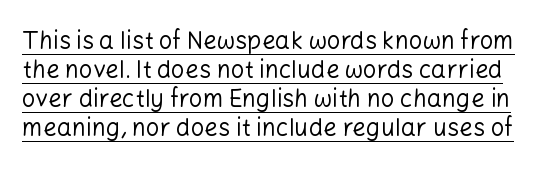
{"italic": "no", "bold": "no", "underline": "yes", "line_spacing_ratio": 1.21, "letter_spacing": "normal", "letter_spacing_em": 0.0, "glyph_px": 24}
